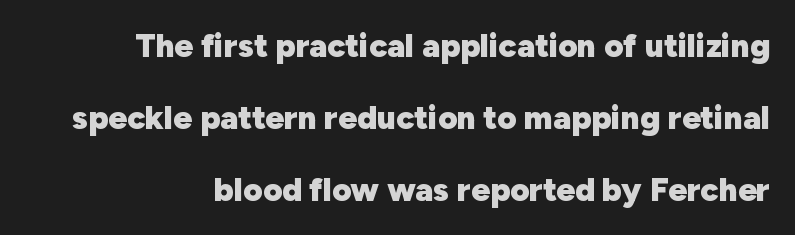
The image shows 33 px heavy sans-serif type, upright; set loose line spacing (2.18x), normal letter spacing, not underlined; low stroke contrast and a medium x-height.
